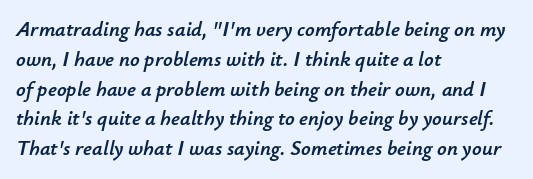
{"italic": "yes", "lean": "right", "slant_degrees": 12, "underline": "no", "align": "left", "line_spacing": "normal", "line_spacing_ratio": 1.42, "letter_spacing": "normal", "letter_spacing_em": 0.0, "glyph_px": 21}
